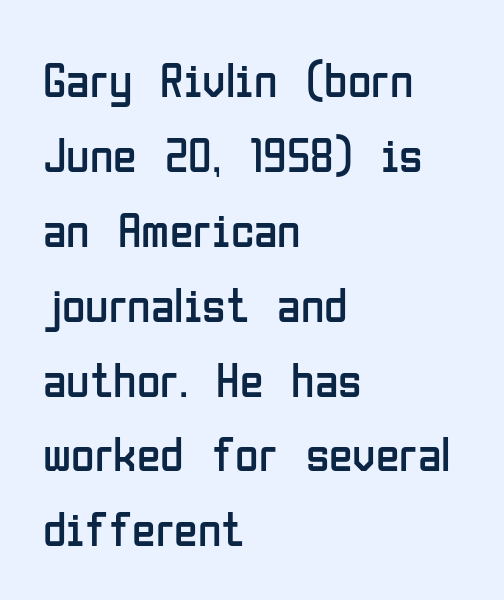
The image shows 48 px regular-weight, condensed sans-serif type, upright; set left-aligned, normal line spacing (1.56x), normal letter spacing, not underlined; low stroke contrast and a medium x-height.
